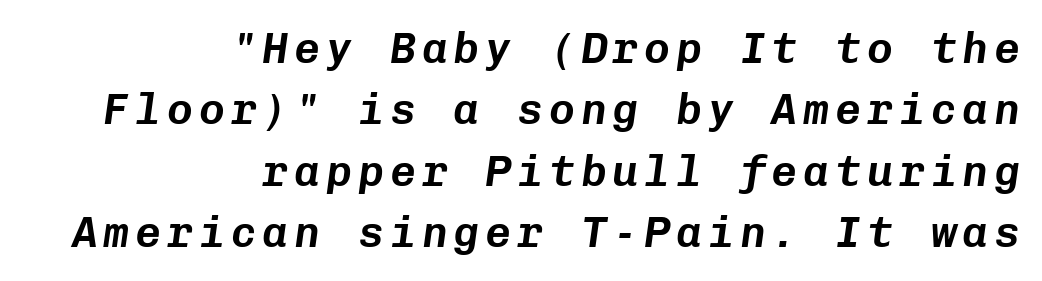
The image shows 43 px text type, italic (leaning right), monospaced; set right-aligned, normal line spacing (1.43x), not underlined; low stroke contrast and a medium x-height.
